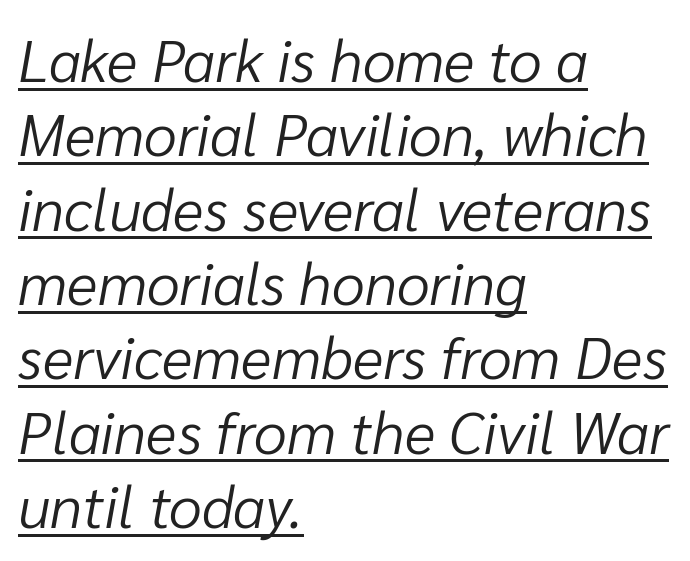
The space between consecutive lines is moderate. Students, observe the line beneath the letters — that is underlining. Do the characters align in a grid? No, the font is proportional. The passage is arranged the way most books set body copy — flush left.
